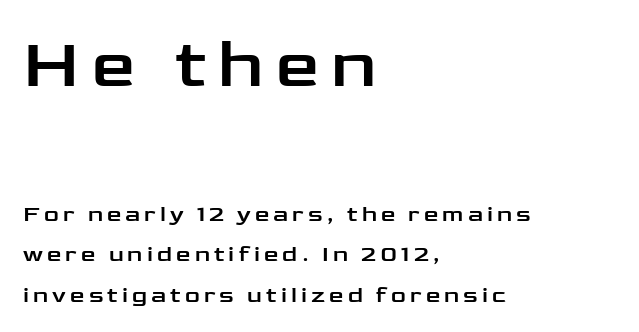
The image shows 69 px wide sans-serif type, upright; set left-aligned, line spacing 1.76x, not underlined; the first (top) block is 3.0x larger; low stroke contrast and a medium x-height.
